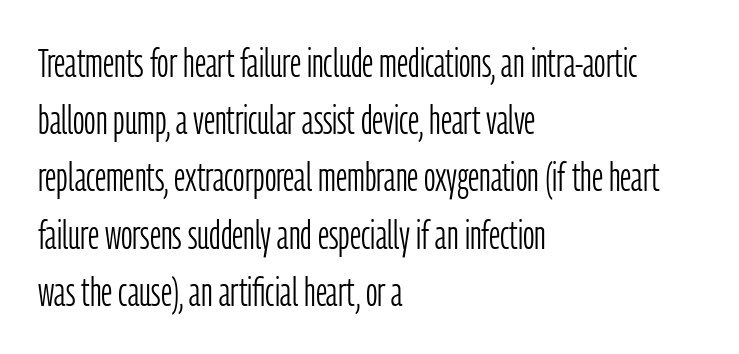
The image shows 40 px light, condensed sans-serif type, upright; set left-aligned, normal line spacing (1.43x), normal letter spacing, not underlined; low stroke contrast and a medium x-height.
